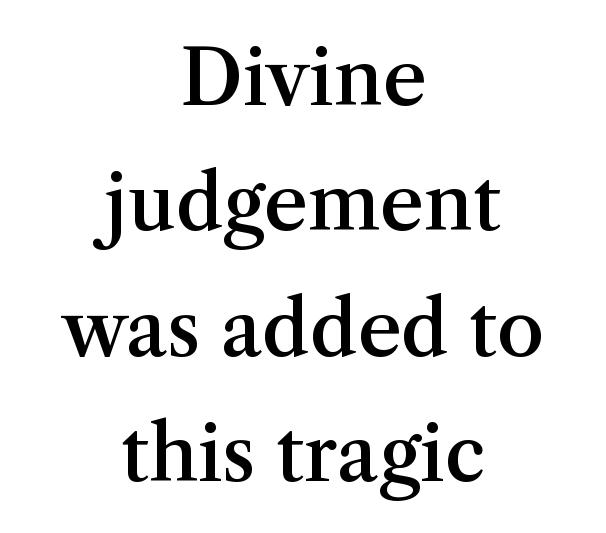
Q: Is the text bold? A: Semi-bold.
Q: Is the text italic (slanted)? A: No, it is upright.
Q: Is the typeface a serif or a sans-serif typeface? A: Serif.
Q: Is the text underlined? A: No.
Q: How is the paragraph aligned? A: Centered.
Q: Is the spacing between letters normal or unusually wide? A: Normal.
Q: Is the spacing between lines tight, normal or loose? A: Normal.
Q: Width (condensed, normal, or wide)? A: Normal.
Q: Stroke contrast? A: Medium.
Q: x-height? A: Medium.
Q: Monospaced? A: No.
